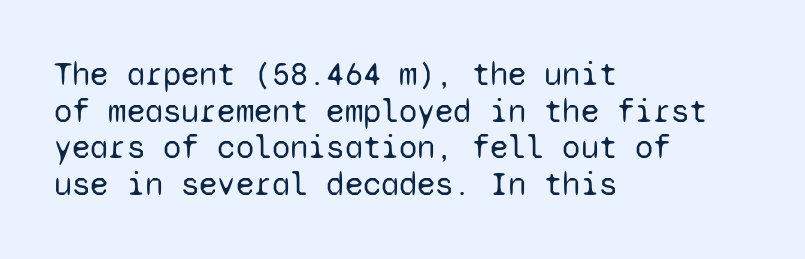
Q: Is the text bold? A: No.
Q: Is the text italic (slanted)? A: No, it is upright.
Q: Is the typeface a serif or a sans-serif typeface? A: Sans-serif.
Q: Is the text underlined? A: No.
Q: How is the paragraph aligned? A: Left-aligned.
Q: Is the spacing between letters normal or unusually wide? A: Normal.
Q: Is the spacing between lines tight, normal or loose? A: Tight.
Q: Width (condensed, normal, or wide)? A: Normal.
Q: Stroke contrast? A: Low.
Q: x-height? A: Medium.
Q: Monospaced? A: Yes.
